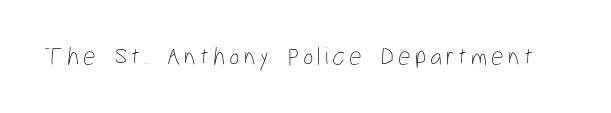
{"italic": "no", "bold": "no", "underline": "no", "glyph_px": 25}
